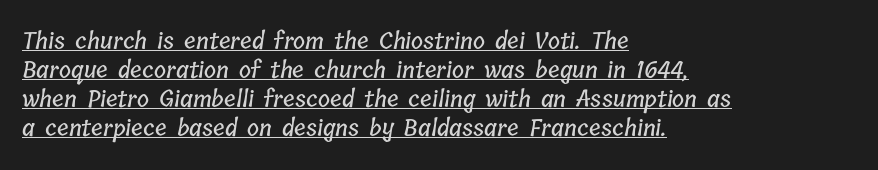
The image shows 23 px text type; set left-aligned, normal line spacing (1.26x), normal letter spacing, underlined.
